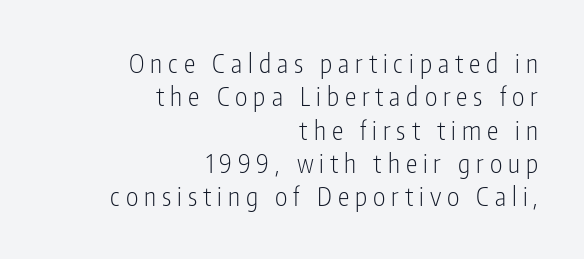
The image shows 26 px text type, upright; set right-aligned, normal line spacing (1.28x), unusually wide letter spacing (+0.23 em), not underlined.
